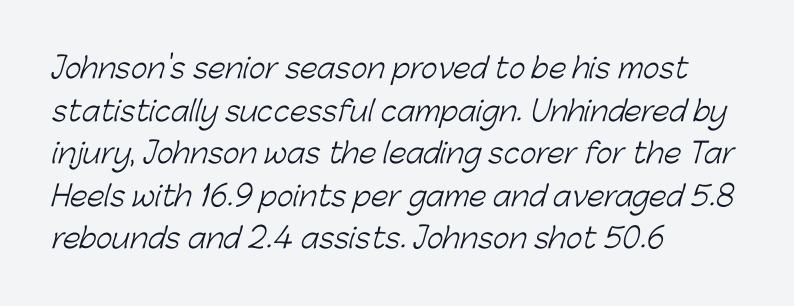
The image shows 28 px light sans-serif type; set left-aligned, normal line spacing (1.52x), normal letter spacing, not underlined; low stroke contrast and a medium x-height.
